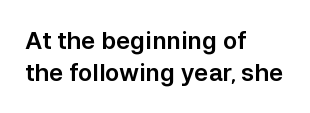
Glyph-to-glyph distance matches everyday printed text. Teacher's note: observe the even left margin — that is flush-left alignment. Type without underlining. This sample keeps an unexceptional amount of space between lines. This is roman type, the default non-slanted kind.
